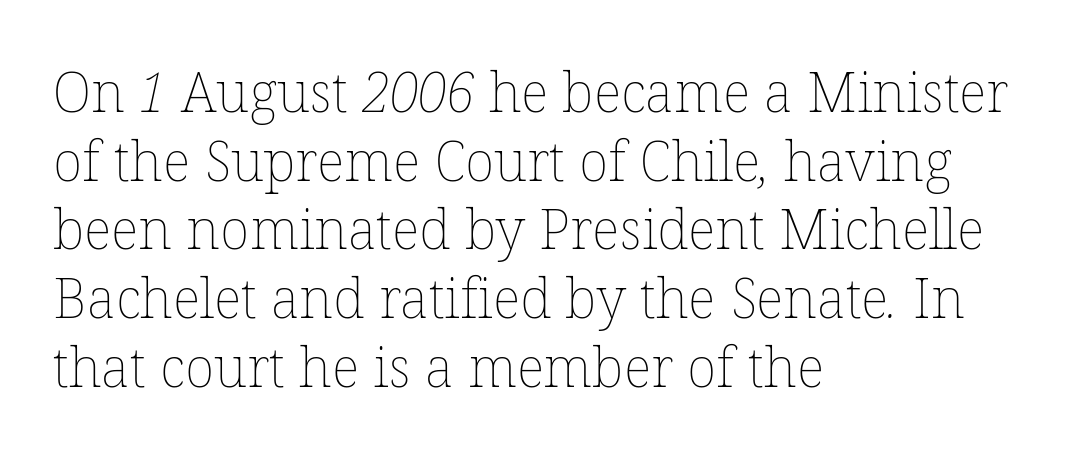
{"bold": "no", "weight": "thin", "width": "normal", "stroke_contrast": "low", "x_height": "medium", "monospaced": "no", "underline": "no", "align": "left", "line_spacing": "normal", "line_spacing_ratio": 1.25, "letter_spacing": "normal", "letter_spacing_em": 0.0, "glyph_px": 55}
